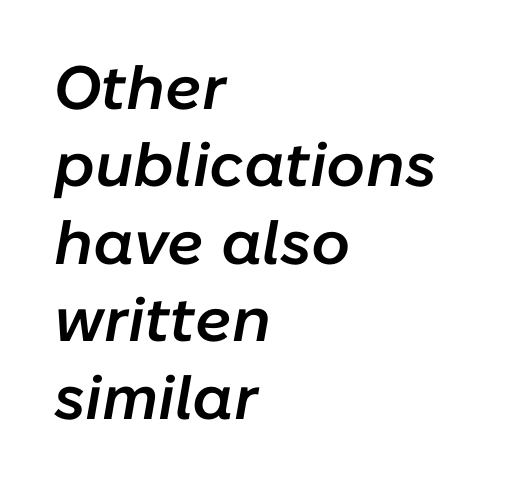
Summary of vertical rhythm: regular, with standard interline spacing. Spacing verdict: proportional, widths tailored to each character. Short and long lines alike share a common starting point at left. Yep, that's italic — everything's leaning. Rule under the text: the space is simply empty.
